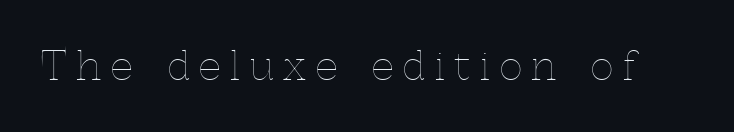
Ink coverage per letter is moderate at most. Here the designer chose a conventional face with non-uniform glyph widths. This is the regular roman posture of the typeface. Words float on clear page, feet unadorned. Spacing between characters has been opened up far beyond the box default.
